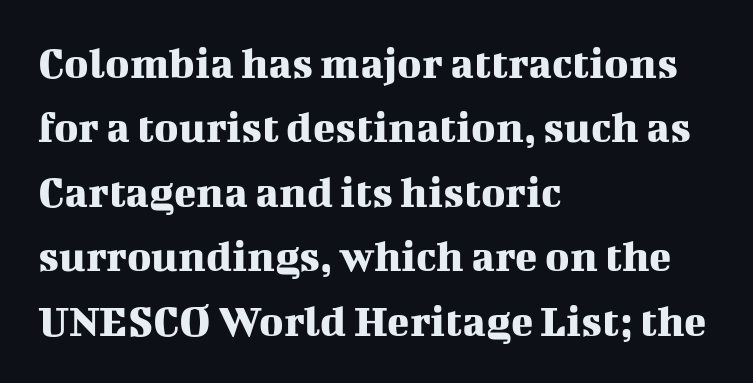
Q: Is the text italic (slanted)? A: No, it is upright.
Q: Is the typeface a serif or a sans-serif typeface? A: Serif.
Q: Is the text underlined? A: No.
Q: How is the paragraph aligned? A: Left-aligned.
Q: Is the spacing between letters normal or unusually wide? A: Normal.
Q: Is the spacing between lines tight, normal or loose? A: Normal.
Q: Width (condensed, normal, or wide)? A: Normal.
Q: Stroke contrast? A: Medium.
Q: x-height? A: Medium.
Q: Monospaced? A: No.
